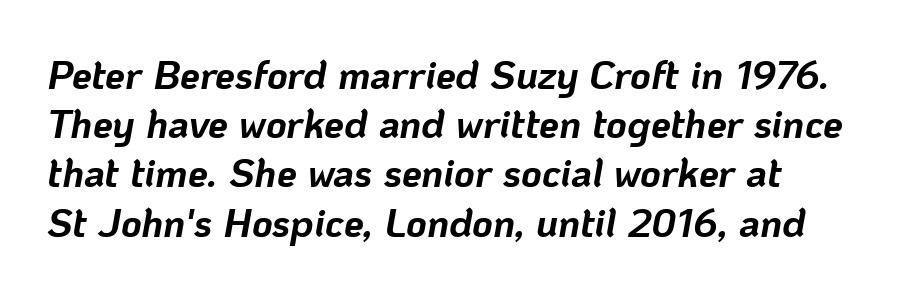
Its strokes are broad and dark, the hallmark of bold type. The zone under the glyphs is completely vacant. Slant detected: the letters are inclined. These lines keep a tight, regular rhythm from letter to letter. Note the varied advance widths — an 'i' is clearly narrower than an 'm'.
